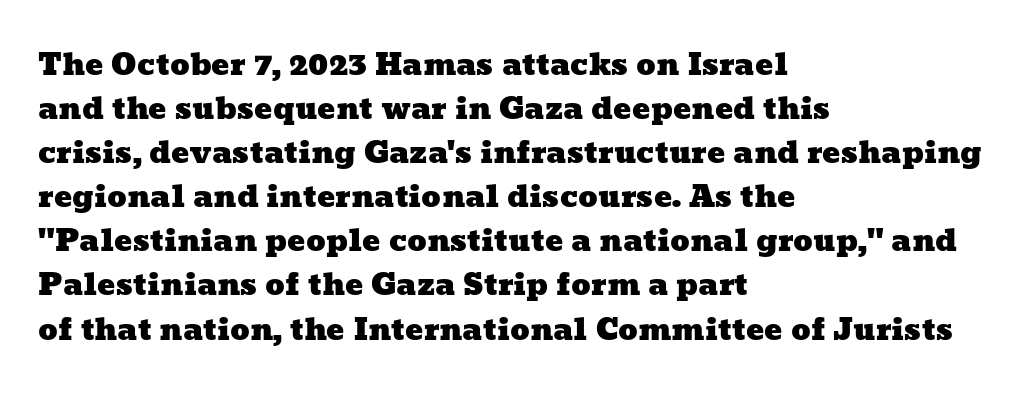
{"width": "wide", "stroke_contrast": "low", "x_height": "medium", "monospaced": "no", "underline": "no", "align": "left", "line_spacing": "normal", "line_spacing_ratio": 1.47, "letter_spacing": "normal", "letter_spacing_em": 0.0, "glyph_px": 30}
